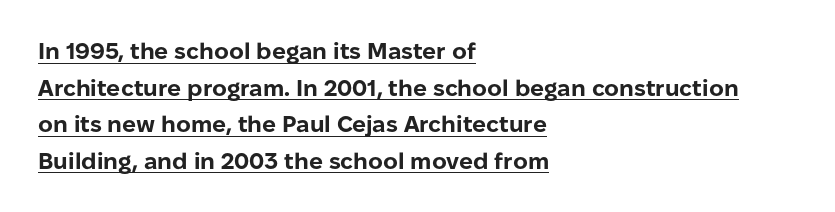
Posture: upright roman. The vertical gap from one line to the next is medium. Spacing between characters is what you'd get straight out of the box. Notice how a bar underscores the lettering throughout.
